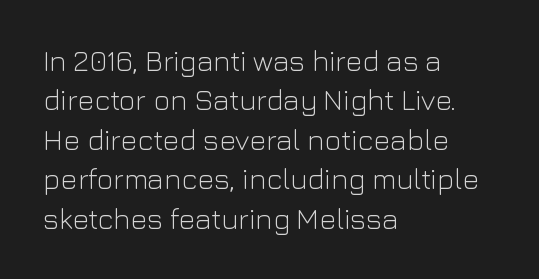
{"serif": "no", "italic": "no", "bold": "no", "weight": "light", "width": "normal", "stroke_contrast": "low", "x_height": "medium", "monospaced": "no", "underline": "no", "align": "left", "line_spacing": "normal", "line_spacing_ratio": 1.36, "letter_spacing": "normal", "letter_spacing_em": 0.0, "glyph_px": 29}
